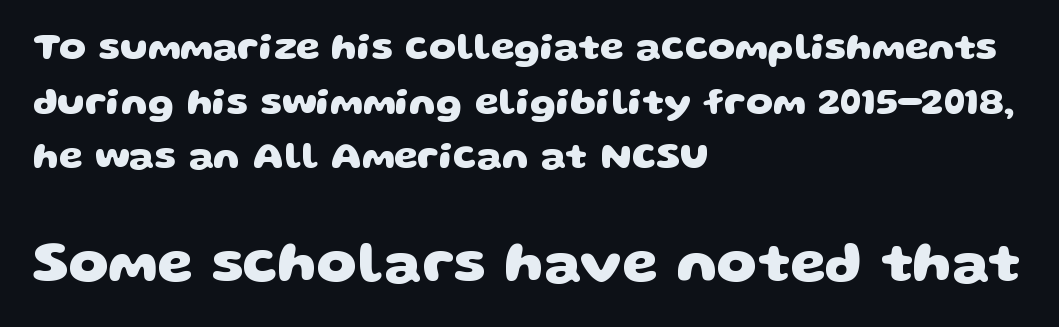
Q: Is the text bold? A: Yes.
Q: Is the typeface a serif or a sans-serif typeface? A: Sans-serif.
Q: Is the text underlined? A: No.
Q: How is the paragraph aligned? A: Left-aligned.
Q: Is the spacing between letters normal or unusually wide? A: Normal.
Q: Is the spacing between lines tight, normal or loose? A: Normal.
Q: Which block of text is set in a larger size, the first (top) or the second (bottom)? A: The second (bottom) one.
Q: Width (condensed, normal, or wide)? A: Wide.
Q: Stroke contrast? A: Low.
Q: x-height? A: Large.
Q: Monospaced? A: No.
